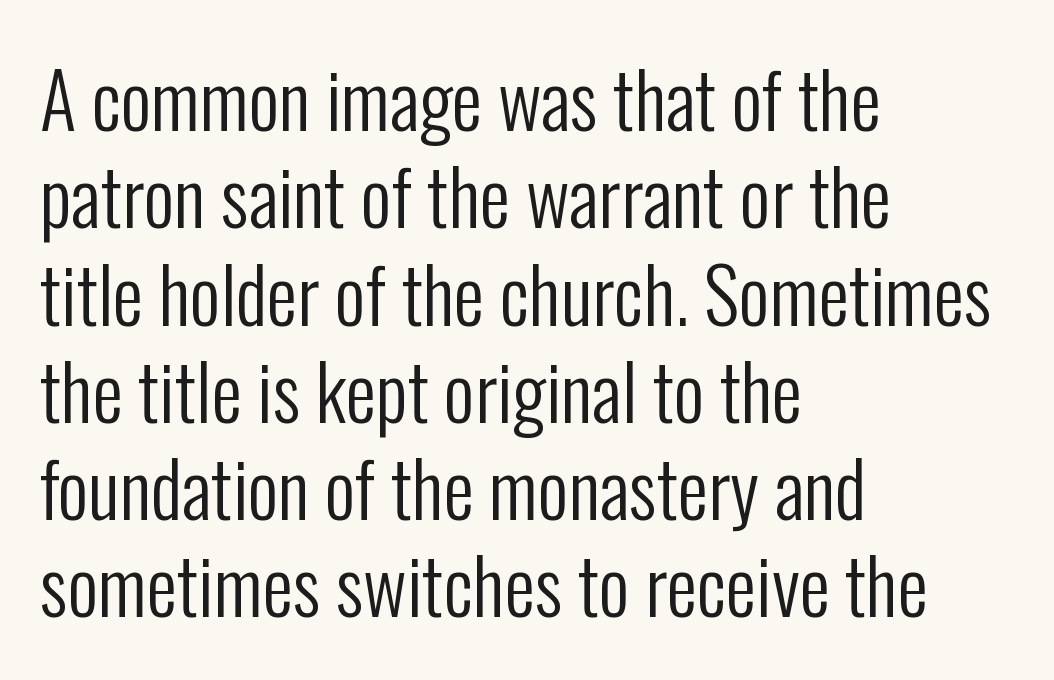
{"serif": "no", "italic": "no", "bold": "no", "weight": "regular", "width": "condensed", "stroke_contrast": "low", "x_height": "medium", "monospaced": "no", "underline": "no", "align": "left", "line_spacing": "normal", "line_spacing_ratio": 1.28, "letter_spacing": "normal", "letter_spacing_em": 0.0, "glyph_px": 76}
